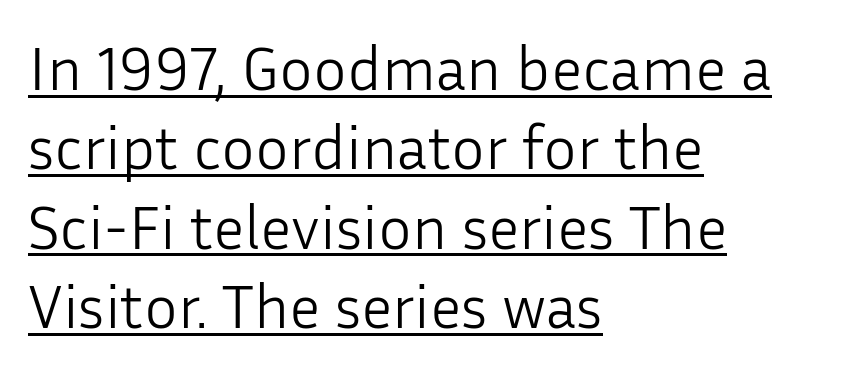
The image shows 63 px light sans-serif type, upright; set left-aligned, normal line spacing (1.26x), normal letter spacing, underlined; low stroke contrast and a medium x-height.
